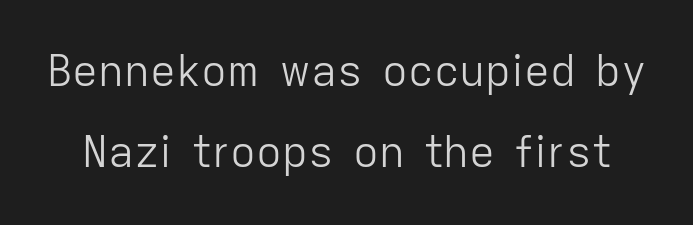
Q: Is the text bold? A: No.
Q: Is the text italic (slanted)? A: No, it is upright.
Q: Is the typeface a serif or a sans-serif typeface? A: Sans-serif.
Q: Is the text underlined? A: No.
Q: Is the spacing between letters normal or unusually wide? A: Normal.
Q: Width (condensed, normal, or wide)? A: Normal.
Q: Stroke contrast? A: Low.
Q: x-height? A: Medium.
Q: Monospaced? A: No.
